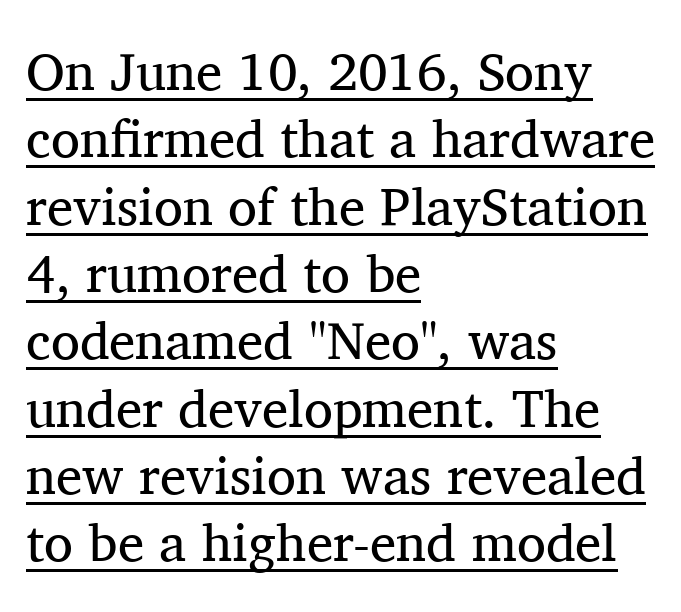
In terms of letterform style, serifs are clearly present. Note the varied advance widths — an 'i' is clearly narrower than an 'm'. The line-height multiplier appears to be the usual default. These lines stack with their left ends in a neat column. Summary of weight: not heavy and not bold.
